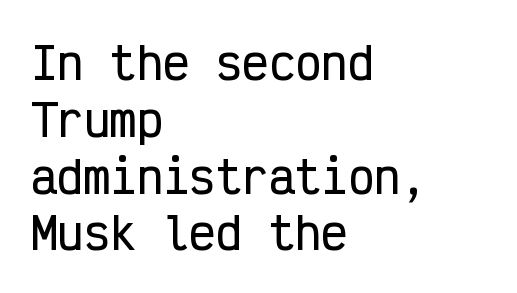
The image shows 44 px condensed sans-serif type, upright, monospaced; set left-aligned, normal line spacing (1.29x), normal letter spacing, not underlined; low stroke contrast and a medium x-height.
